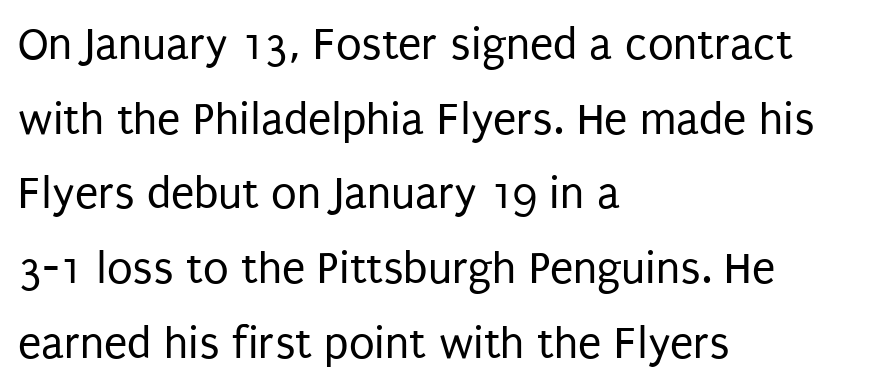
All the whitespace from short lines collects on the right. The characters are drawn with everyday or finer stroke widths. The characters display no serif detailing; their extremities are plain. This sample keeps an unexceptional amount of space between lines. Each row of text sits above clean, open space. Default kerning and tracking; the words read as compact shapes.
